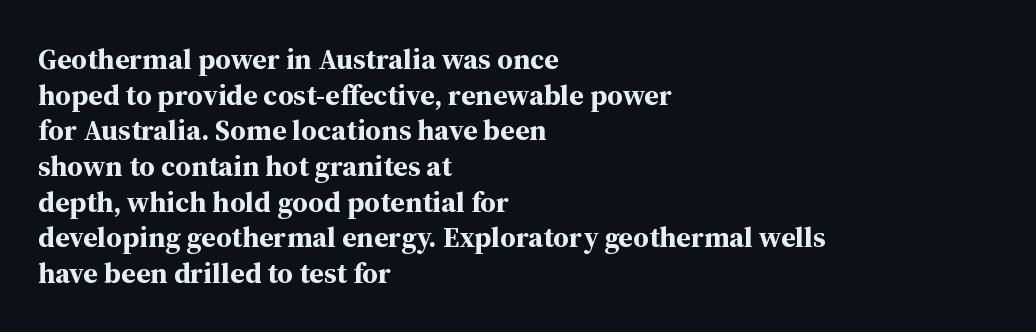
The image shows 29 px bold serif type, upright; set left-aligned, line spacing 1.23x, normal letter spacing, not underlined; medium stroke contrast and a medium x-height.
